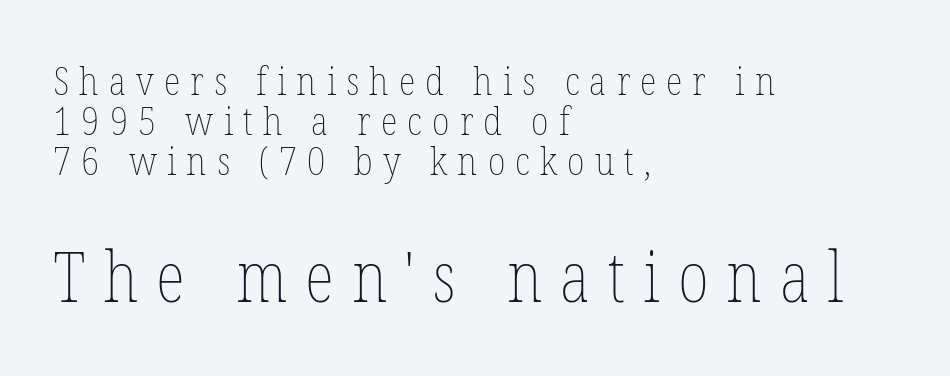
Q: Is the text bold? A: No.
Q: Is the text italic (slanted)? A: No, it is upright.
Q: Is the text underlined? A: No.
Q: How is the paragraph aligned? A: Left-aligned.
Q: Is the spacing between letters normal or unusually wide? A: Unusually wide.
Q: Is the spacing between lines tight, normal or loose? A: Tight.
Q: Which block of text is set in a larger size, the first (top) or the second (bottom)? A: The second (bottom) one.
Q: Width (condensed, normal, or wide)? A: Condensed.
Q: Stroke contrast? A: Low.
Q: x-height? A: Medium.
Q: Monospaced? A: No.
